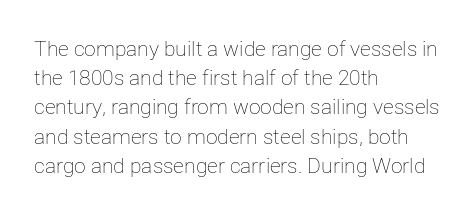
Tracking here is standard; glyphs follow each other at the usual distance. Heft: none added — not bold. These lines are set flush left with a ragged right edge. The letters stand straight up with perfectly vertical stems. Has an underline been added? It has not.
